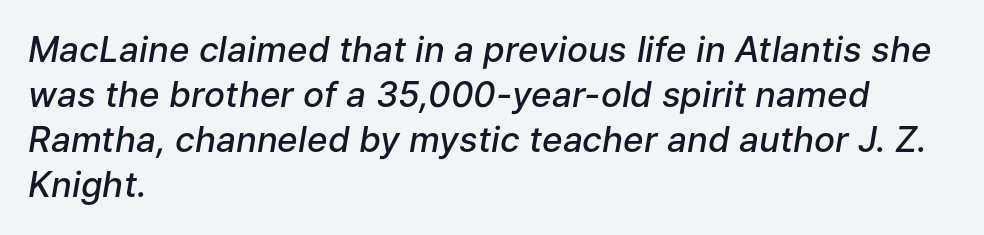
Q: Is the text bold? A: Semi-bold.
Q: Is the text italic (slanted)? A: Yes, it leans right by about 9 degrees.
Q: Is the text underlined? A: No.
Q: How is the paragraph aligned? A: Left-aligned.
Q: Is the spacing between letters normal or unusually wide? A: Normal.
Q: Is the spacing between lines tight, normal or loose? A: Normal.
Q: Width (condensed, normal, or wide)? A: Normal.
Q: Stroke contrast? A: Low.
Q: x-height? A: Medium.
Q: Monospaced? A: No.
